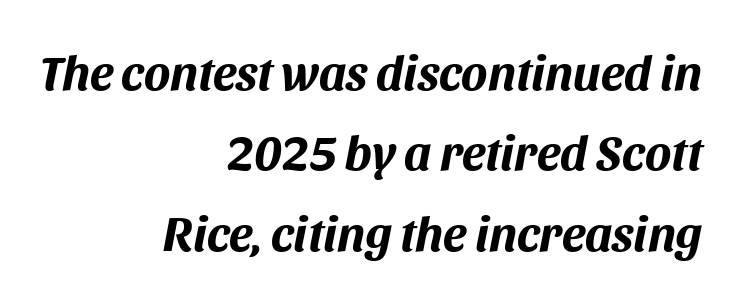
{"italic": "yes", "lean": "right", "slant_degrees": 11, "bold": "yes", "weight": "bold", "width": "normal", "stroke_contrast": "medium", "x_height": "large", "monospaced": "no", "underline": "no", "align": "right", "line_spacing": "normal", "line_spacing_ratio": 1.64, "letter_spacing": "normal", "letter_spacing_em": 0.0, "glyph_px": 49}
